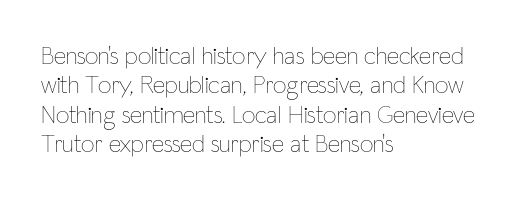
Q: Is the text bold? A: No.
Q: Is the text italic (slanted)? A: No, it is upright.
Q: Is the text underlined? A: No.
Q: How is the paragraph aligned? A: Left-aligned.
Q: Is the spacing between letters normal or unusually wide? A: Normal.
